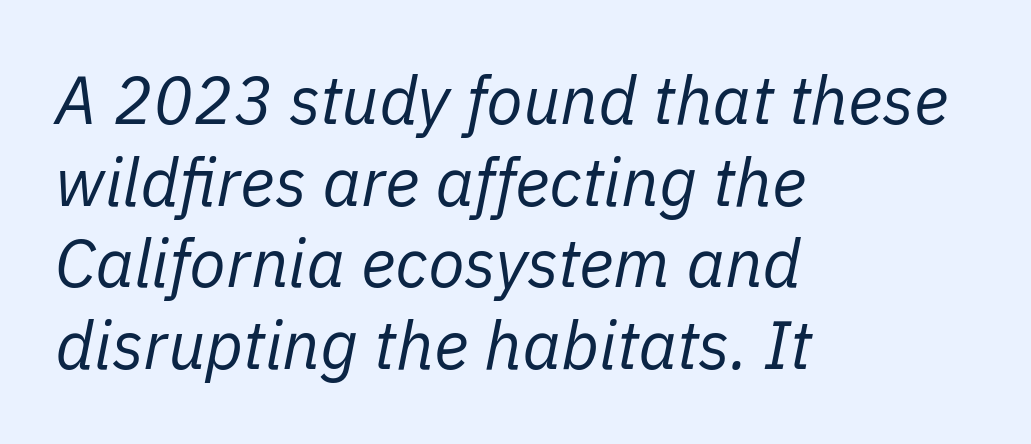
{"italic": "yes", "lean": "right", "slant_degrees": 11, "bold": "no", "weight": "regular", "width": "normal", "stroke_contrast": "low", "x_height": "medium", "monospaced": "no", "underline": "no", "align": "left", "line_spacing_ratio": 1.22, "letter_spacing": "normal", "letter_spacing_em": 0.0, "glyph_px": 67}
